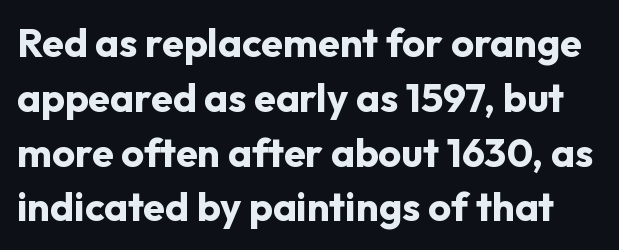
The image shows 40 px bold sans-serif type, upright; set normal line spacing (1.37x), normal letter spacing, not underlined; low stroke contrast and a medium x-height.
